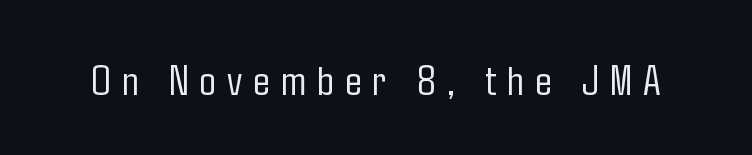
The image shows 44 px light, condensed sans-serif type, upright; set unusually wide letter spacing (+0.25 em), not underlined; low stroke contrast and a medium x-height.
